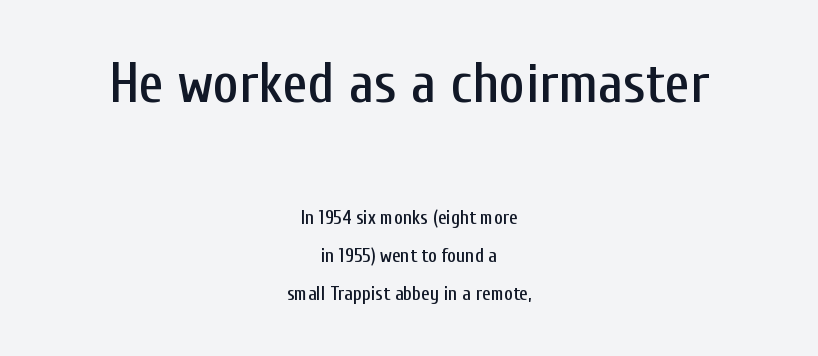
Q: Is the text italic (slanted)? A: No, it is upright.
Q: Is the typeface a serif or a sans-serif typeface? A: Sans-serif.
Q: Is the text underlined? A: No.
Q: How is the paragraph aligned? A: Centered.
Q: Is the spacing between letters normal or unusually wide? A: Normal.
Q: Is the spacing between lines tight, normal or loose? A: Loose.
Q: Which block of text is set in a larger size, the first (top) or the second (bottom)? A: The first (top) one.
Q: Width (condensed, normal, or wide)? A: Condensed.
Q: Stroke contrast? A: Low.
Q: x-height? A: Medium.
Q: Monospaced? A: No.
